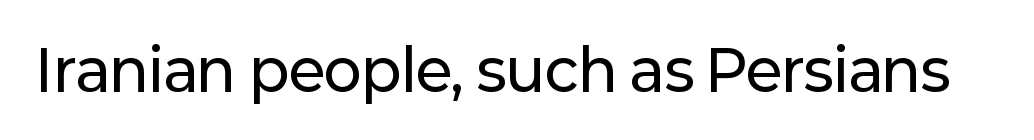
The image shows 57 px sans-serif type, upright; set normal letter spacing, not underlined; low stroke contrast and a medium x-height.
